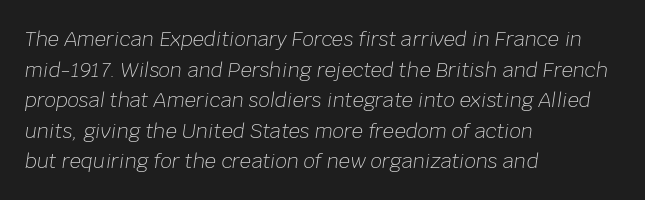
The image shows 20 px text type, italic (leaning right); set left-aligned, normal line spacing (1.53x), normal letter spacing, not underlined.
